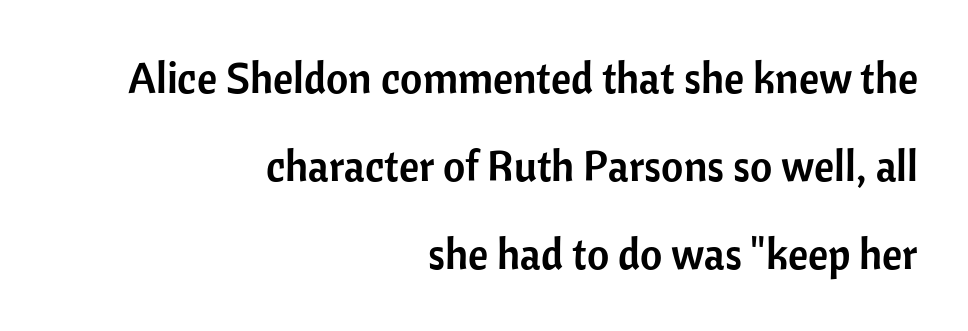
The image shows 43 px sans-serif type, upright; set right-aligned, loose line spacing (2.05x), normal letter spacing, not underlined; low stroke contrast and a medium x-height.
